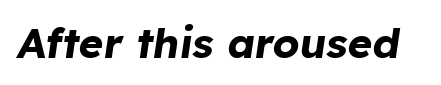
Lines of text with bare space underneath. Slanted lettering throughout. Weight check: bold — yes, fully. Caption: standard tracking, unaltered. Each letter keeps its own natural width here, so spacing adapts to shape.
